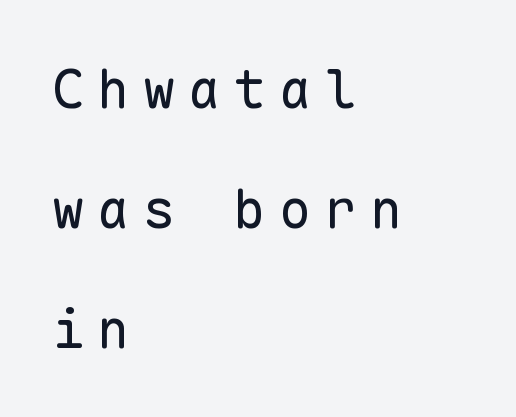
A typesetter would label this face a sans. Vertically, the passage feels expansive, rows floating well apart. No italicization has been applied; the sample stays upright. Is this a fixed-width face? Yes — each glyph sits in an identical cell. Beneath every word, the page is bare.
